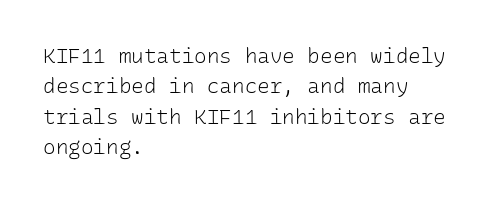
Letter spacing: default. Ink coverage per letter is moderate at most. The rag falls on the right side of this text block. Descenders are the only things crossing below the line. This block has exactly the height ordinary leading produces. This is the regular roman posture of the typeface.
